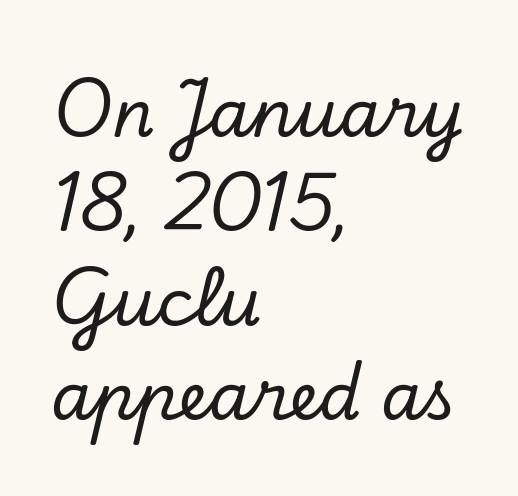
Rows of type keep a routine distance in the vertical direction. The glyphs look as if they've been sheared to an angle. Clear beneath every line of the passage. A typesetter would call this proportional, since set widths differ per character. The letters sit at their default tracking, neither squeezed nor spread.
